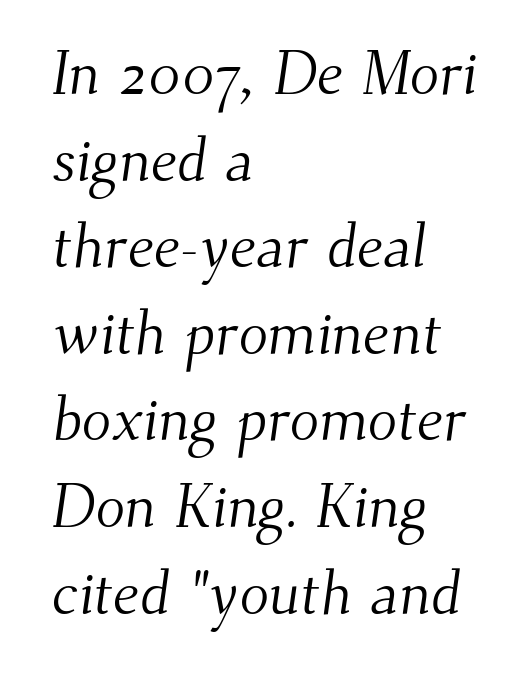
{"serif": "yes", "bold": "no", "weight": "light", "width": "normal", "stroke_contrast": "medium", "x_height": "small", "monospaced": "no", "underline": "no", "align": "left", "line_spacing": "normal", "line_spacing_ratio": 1.42, "letter_spacing": "normal", "letter_spacing_em": 0.0, "glyph_px": 61}
